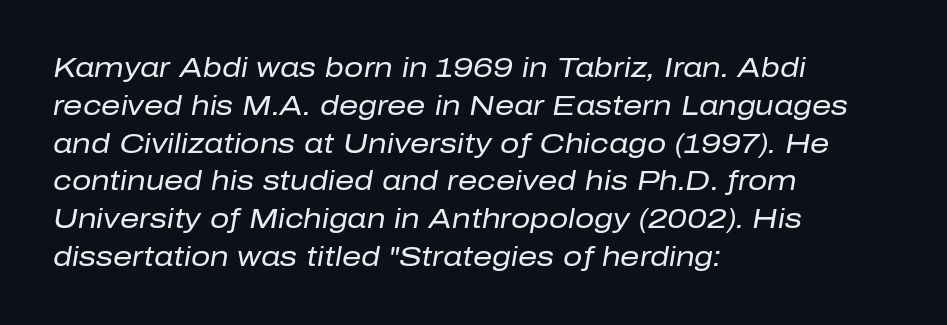
Q: Is the text bold? A: No.
Q: Is the text italic (slanted)? A: Yes, it leans right by about 10 degrees.
Q: Is the text underlined? A: No.
Q: How is the paragraph aligned? A: Left-aligned.
Q: Is the spacing between letters normal or unusually wide? A: Normal.
Q: Is the spacing between lines tight, normal or loose? A: Normal.
